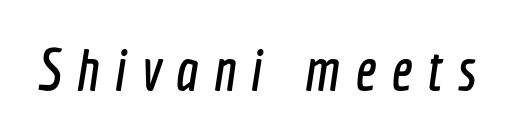
{"serif": "no", "width": "condensed", "x_height": "medium", "monospaced": "no", "underline": "no", "letter_spacing": "wide", "letter_spacing_em": 0.26, "glyph_px": 59}
